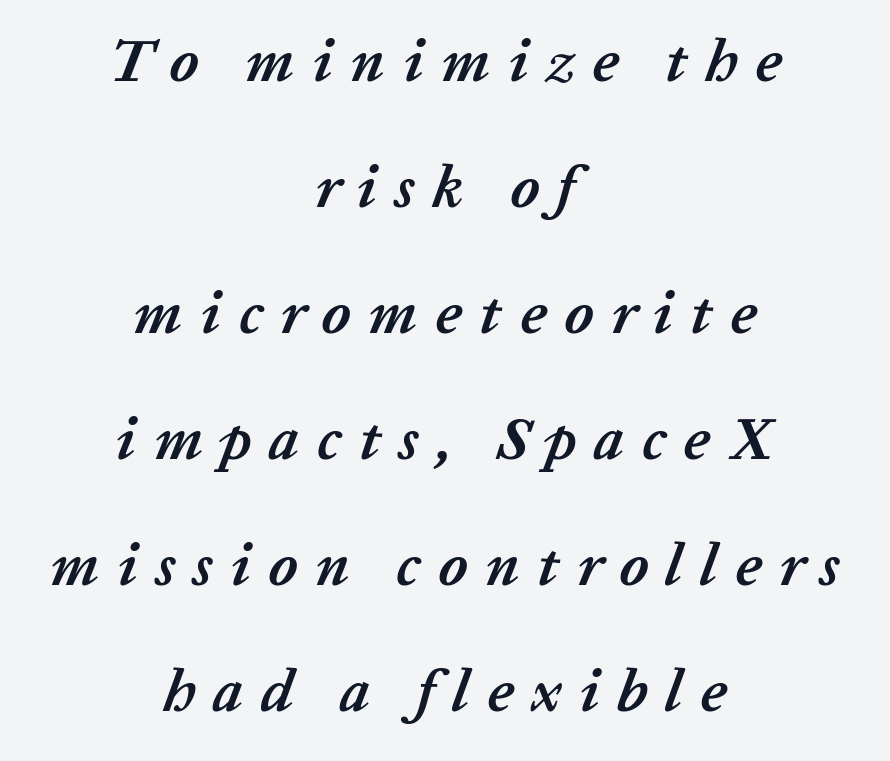
{"italic": "yes", "lean": "right", "slant_degrees": 20, "bold": "yes", "weight": "semibold", "width": "normal", "stroke_contrast": "low", "x_height": "medium", "monospaced": "no", "underline": "no", "align": "center", "line_spacing": "loose", "line_spacing_ratio": 2.1, "letter_spacing": "wide", "letter_spacing_em": 0.29, "glyph_px": 60}
